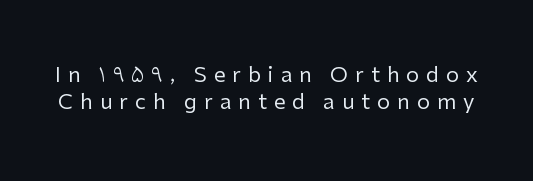
Q: Is the text bold? A: No.
Q: Is the text italic (slanted)? A: No, it is upright.
Q: Is the text underlined? A: No.
Q: Is the spacing between letters normal or unusually wide? A: Unusually wide.
Q: Is the spacing between lines tight, normal or loose? A: Normal.
